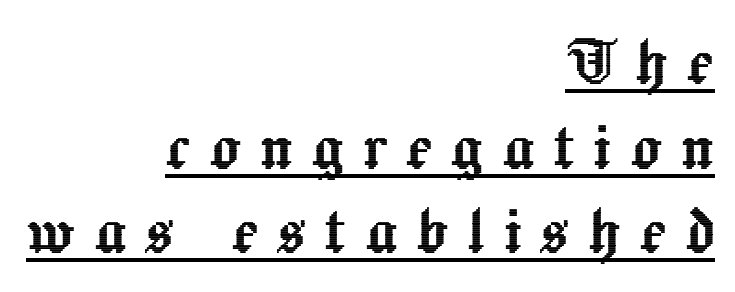
{"italic": "no", "width": "normal", "x_height": "medium", "monospaced": "no", "underline": "yes", "align": "right", "line_spacing": "tight", "line_spacing_ratio": 1.07, "letter_spacing": "wide", "letter_spacing_em": 0.23, "glyph_px": 79}
